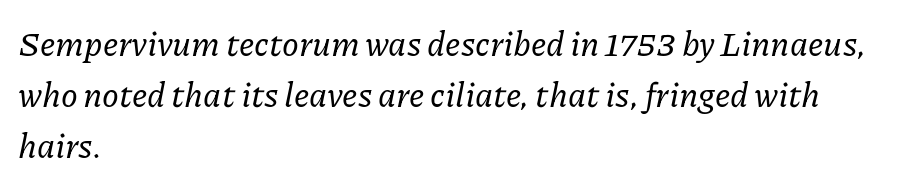
Q: Is the text italic (slanted)? A: Yes, it leans right by about 11 degrees.
Q: Is the typeface a serif or a sans-serif typeface? A: Serif.
Q: Is the text underlined? A: No.
Q: How is the paragraph aligned? A: Left-aligned.
Q: Is the spacing between letters normal or unusually wide? A: Normal.
Q: Is the spacing between lines tight, normal or loose? A: Normal.
Q: Width (condensed, normal, or wide)? A: Normal.
Q: Stroke contrast? A: Low.
Q: x-height? A: Medium.
Q: Monospaced? A: No.
